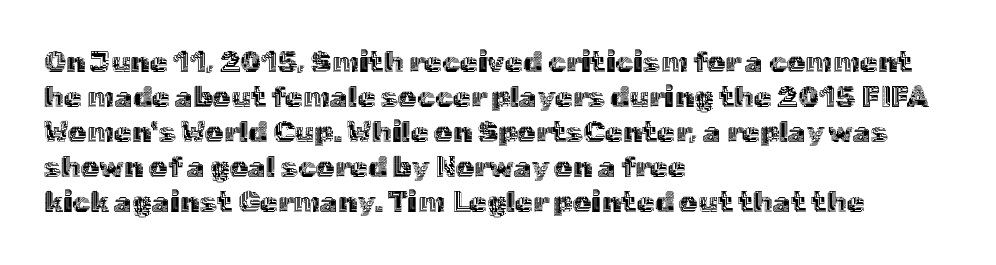
Note the varied advance widths — an 'i' is clearly narrower than an 'm'. A clean baseline with only descenders dipping below it. Compared with typical body copy, the letter spacing here is the same. Every character sits straight up, as roman type does. Leftover space on each line is placed entirely after the last word.
